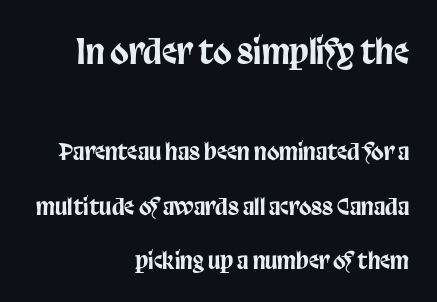
The face used here is a sans, in the tradition of grotesques and geometrics. The passage shown begins with its larger block and ends with its smaller one. The rendering uses natural spacing where letterforms have individual widths. Short and long lines alike share a common ending point at right. The specimen reads as upright at a glance. Does extra space separate the letters? No, they use regular spacing.
